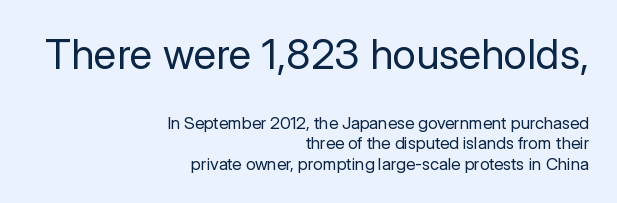
Q: Is the text bold? A: No.
Q: Is the text italic (slanted)? A: No, it is upright.
Q: Is the typeface a serif or a sans-serif typeface? A: Sans-serif.
Q: Is the text underlined? A: No.
Q: How is the paragraph aligned? A: Right-aligned.
Q: Is the spacing between letters normal or unusually wide? A: Normal.
Q: Which block of text is set in a larger size, the first (top) or the second (bottom)? A: The first (top) one.
Q: Width (condensed, normal, or wide)? A: Normal.
Q: Stroke contrast? A: Low.
Q: x-height? A: Medium.
Q: Monospaced? A: No.
